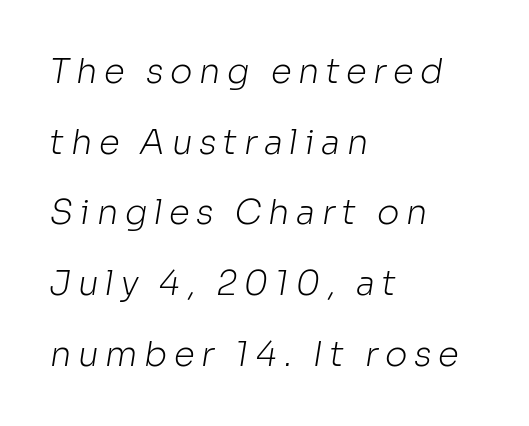
Q: Is the text bold? A: No.
Q: Is the typeface a serif or a sans-serif typeface? A: Sans-serif.
Q: Is the text underlined? A: No.
Q: How is the paragraph aligned? A: Left-aligned.
Q: Is the spacing between lines tight, normal or loose? A: Loose.
Q: Width (condensed, normal, or wide)? A: Normal.
Q: Stroke contrast? A: Low.
Q: x-height? A: Medium.
Q: Monospaced? A: No.
